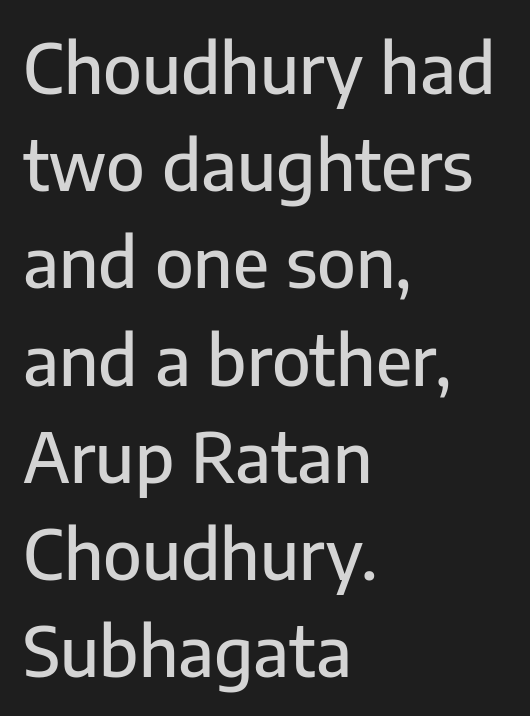
{"serif": "no", "italic": "no", "width": "normal", "stroke_contrast": "low", "x_height": "medium", "monospaced": "no", "underline": "no", "align": "left", "line_spacing": "normal", "line_spacing_ratio": 1.43, "letter_spacing": "normal", "letter_spacing_em": 0.0, "glyph_px": 68}
